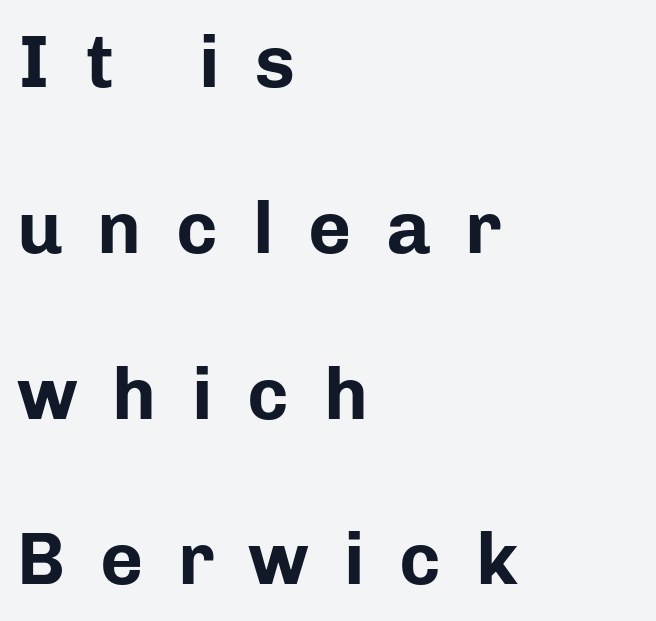
The image shows 74 px bold sans-serif type, upright; set left-aligned, loose line spacing (2.24x), unusually wide letter spacing (+0.47 em), not underlined; low stroke contrast and a medium x-height.
